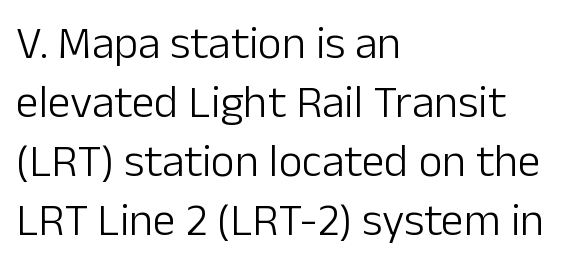
{"serif": "no", "italic": "no", "bold": "no", "weight": "light", "width": "normal", "stroke_contrast": "low", "x_height": "medium", "monospaced": "no", "underline": "no", "align": "left", "line_spacing": "normal", "line_spacing_ratio": 1.28, "letter_spacing": "normal", "letter_spacing_em": 0.0, "glyph_px": 46}
